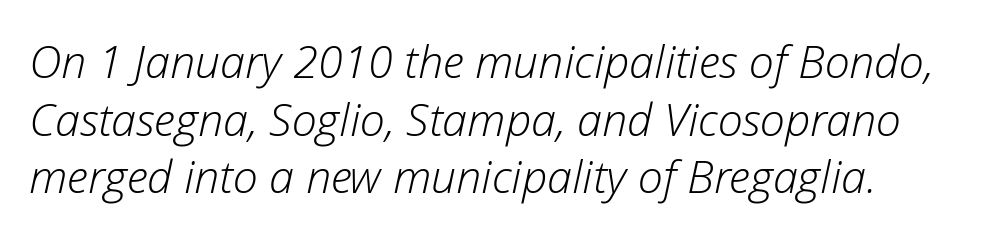
The image shows 45 px light type, italic (leaning right); set normal line spacing (1.28x), normal letter spacing, not underlined; low stroke contrast and a medium x-height.
